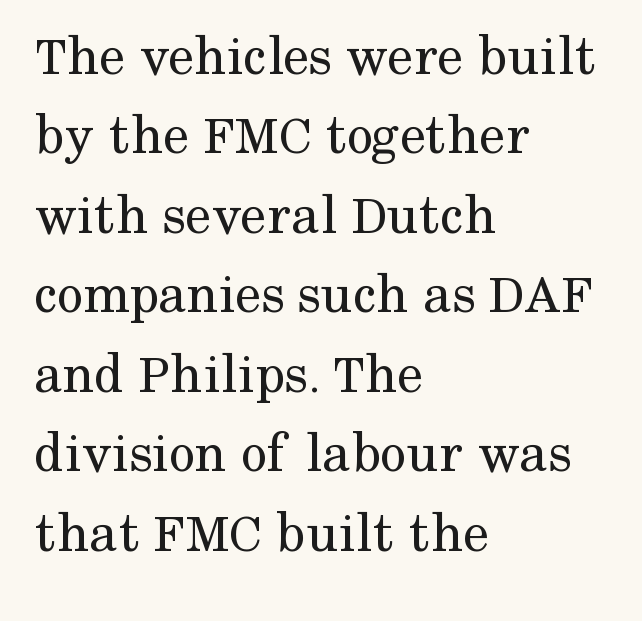
{"serif": "yes", "italic": "no", "bold": "no", "weight": "regular", "width": "normal", "stroke_contrast": "medium", "x_height": "medium", "monospaced": "no", "underline": "no", "align": "left", "line_spacing": "normal", "line_spacing_ratio": 1.37, "letter_spacing": "normal", "letter_spacing_em": 0.0, "glyph_px": 58}
